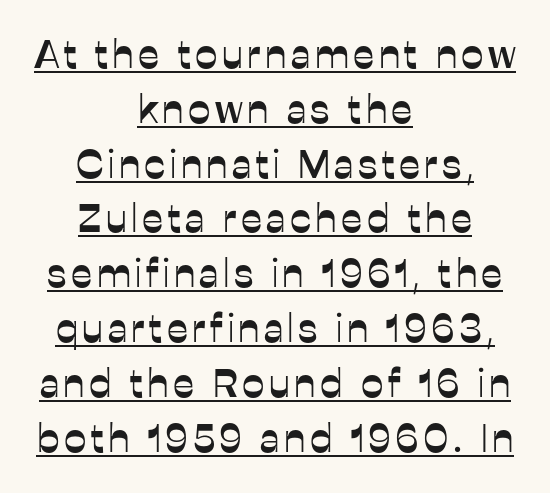
Q: Is the text italic (slanted)? A: No, it is upright.
Q: Is the typeface a serif or a sans-serif typeface? A: Sans-serif.
Q: Is the text underlined? A: Yes.
Q: How is the paragraph aligned? A: Centered.
Q: Is the spacing between lines tight, normal or loose? A: Normal.
Q: Width (condensed, normal, or wide)? A: Normal.
Q: Stroke contrast? A: Low.
Q: x-height? A: Medium.
Q: Monospaced? A: No.
